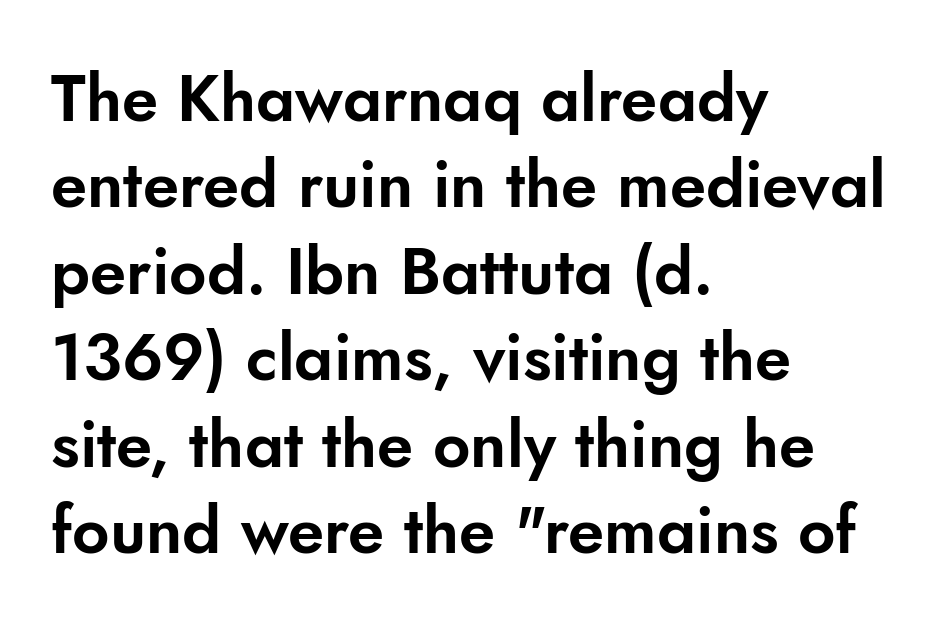
Q: Is the text italic (slanted)? A: No, it is upright.
Q: Is the typeface a serif or a sans-serif typeface? A: Sans-serif.
Q: Is the text underlined? A: No.
Q: How is the paragraph aligned? A: Left-aligned.
Q: Is the spacing between letters normal or unusually wide? A: Normal.
Q: Is the spacing between lines tight, normal or loose? A: Normal.
Q: Width (condensed, normal, or wide)? A: Normal.
Q: Stroke contrast? A: Low.
Q: x-height? A: Small.
Q: Monospaced? A: No.
